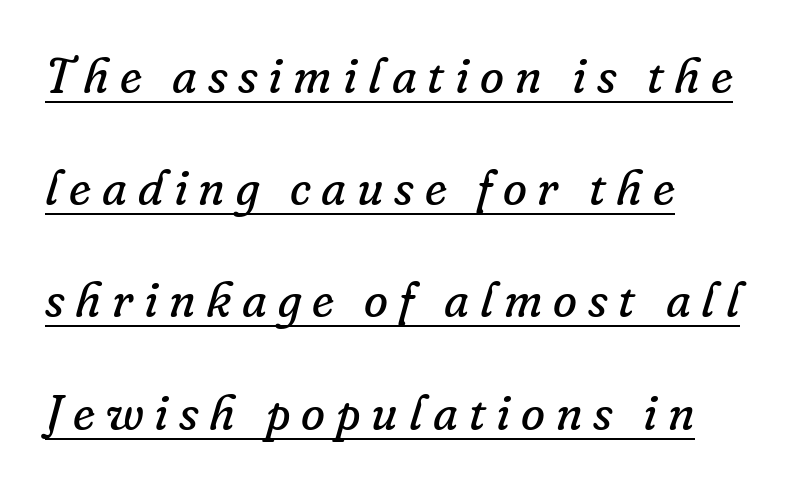
The image shows 49 px regular-weight serif type, italic (leaning right); set left-aligned, loose line spacing (2.29x), unusually wide letter spacing (+0.22 em), underlined; low stroke contrast and a small x-height.
